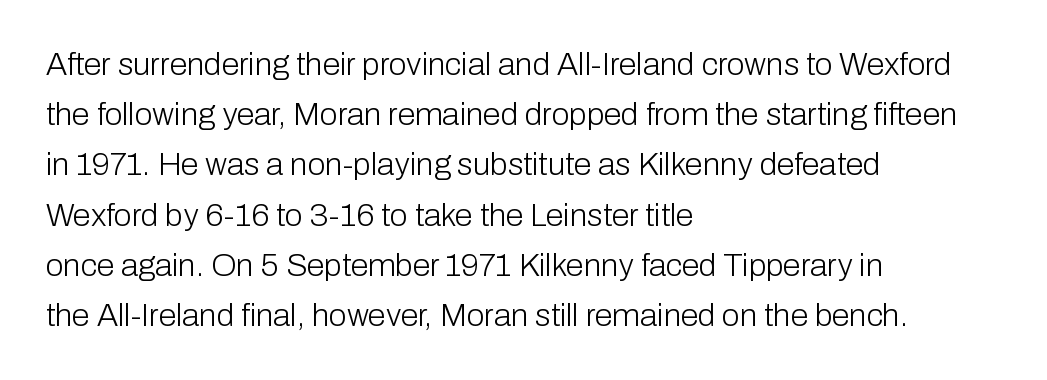
{"serif": "no", "italic": "no", "bold": "no", "weight": "light", "width": "normal", "stroke_contrast": "low", "x_height": "medium", "monospaced": "no", "underline": "no", "align": "left", "line_spacing": "normal", "line_spacing_ratio": 1.57, "letter_spacing": "normal", "letter_spacing_em": 0.0, "glyph_px": 32}
